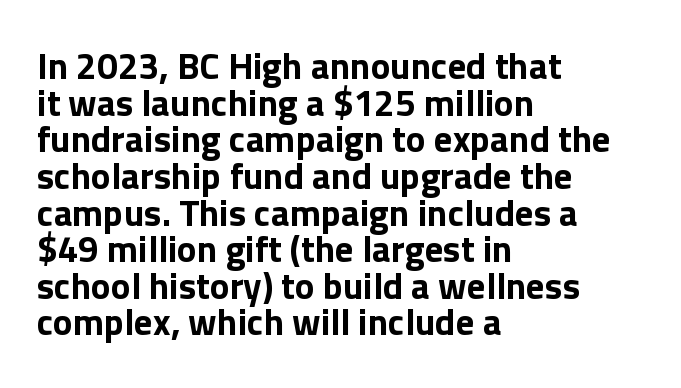
The image shows 37 px bold sans-serif type, upright; set left-aligned, tight line spacing (0.99x), normal letter spacing, not underlined; a medium x-height.
